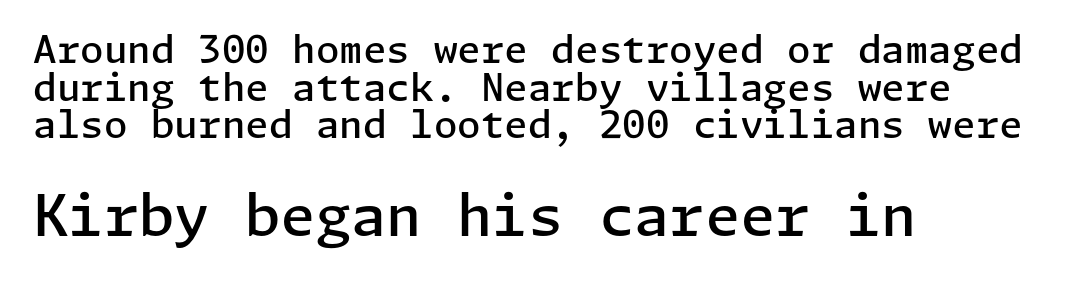
Italic: no, the glyphs are upright roman. Weight check: semibold — heavier than regular, not quite bold. Note: no serifs on the glyphs. How would I describe the line gaps? Narrow and economical.
